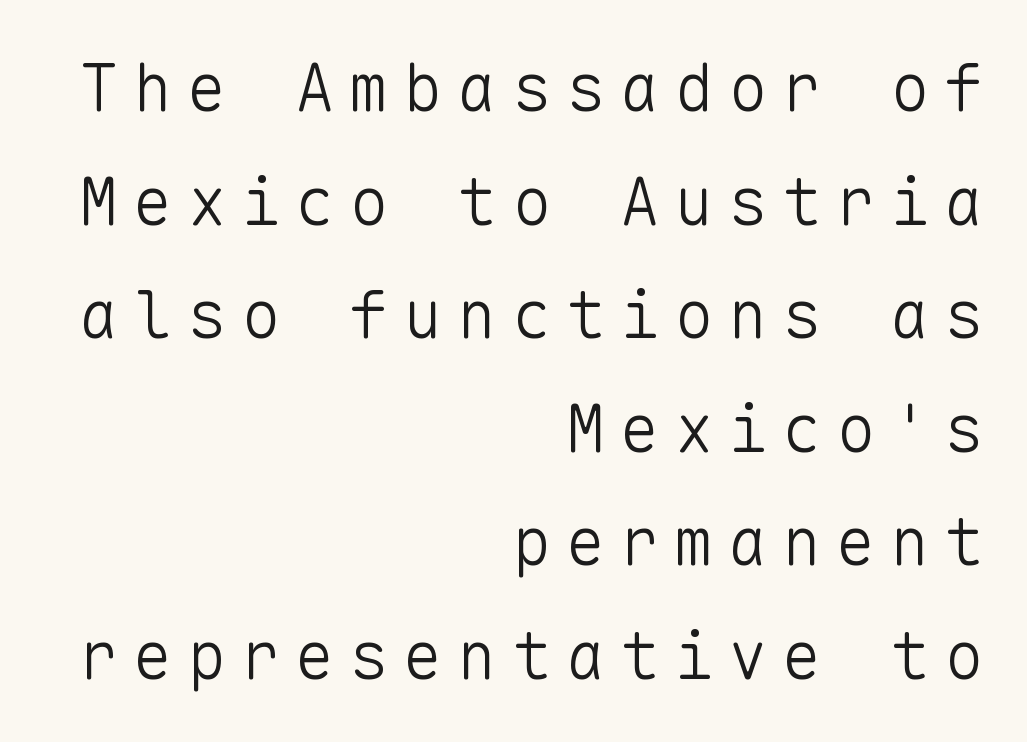
{"serif": "no", "italic": "no", "bold": "no", "weight": "light", "width": "normal", "stroke_contrast": "low", "x_height": "medium", "monospaced": "yes", "underline": "no", "align": "right", "line_spacing_ratio": 1.72, "letter_spacing": "wide", "letter_spacing_em": 0.22, "glyph_px": 66}
